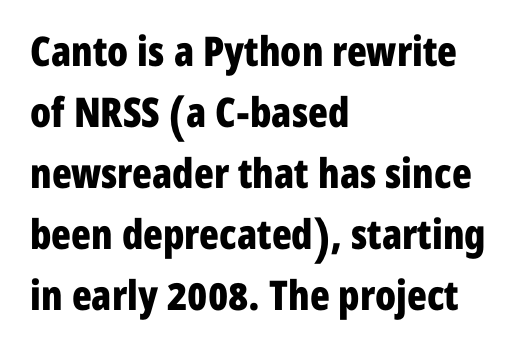
Q: Is the text bold? A: Yes.
Q: Is the text italic (slanted)? A: No, it is upright.
Q: Is the typeface a serif or a sans-serif typeface? A: Sans-serif.
Q: Is the text underlined? A: No.
Q: How is the paragraph aligned? A: Left-aligned.
Q: Is the spacing between letters normal or unusually wide? A: Normal.
Q: Is the spacing between lines tight, normal or loose? A: Normal.
Q: Width (condensed, normal, or wide)? A: Condensed.
Q: Stroke contrast? A: Low.
Q: x-height? A: Medium.
Q: Monospaced? A: No.
